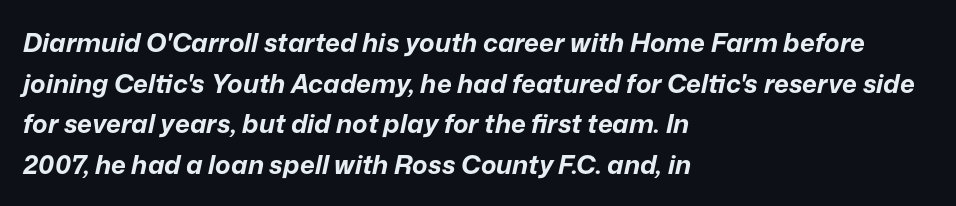
{"italic": "yes", "lean": "right", "slant_degrees": 12, "bold": "yes", "underline": "no", "align": "left", "line_spacing": "normal", "line_spacing_ratio": 1.56, "letter_spacing": "normal", "letter_spacing_em": 0.0, "glyph_px": 26}
